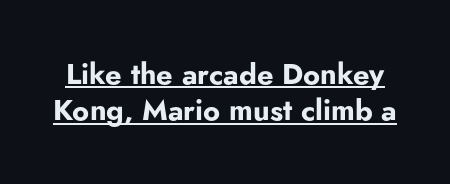
Tracking value appears to be zero — textbook default spacing. A typesetter would call this proportional, since set widths differ per character. The sample's only ornament is a line tracing under the words. This is roman type, the default non-slanted kind. Vertically, the passage feels balanced, rows spaced as you'd expect.
